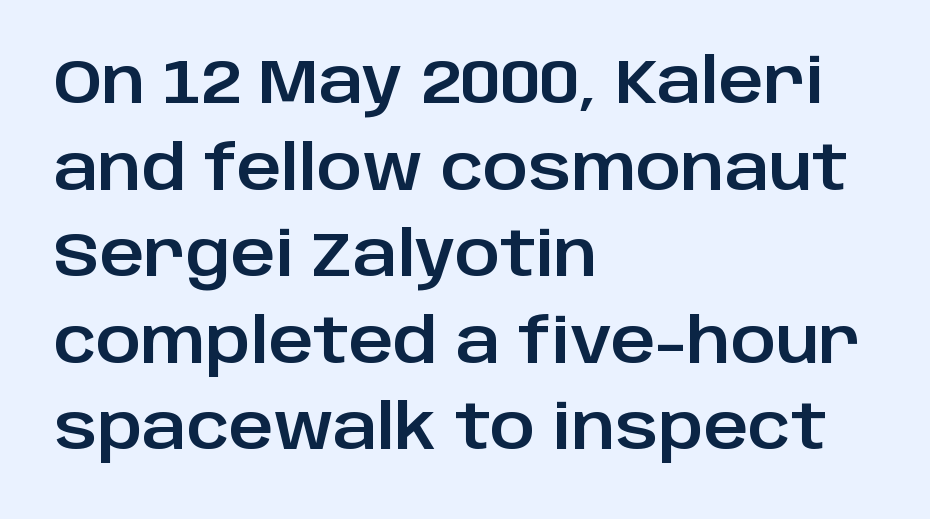
{"serif": "no", "italic": "no", "width": "normal", "stroke_contrast": "low", "x_height": "large", "monospaced": "no", "underline": "no", "align": "left", "line_spacing": "normal", "line_spacing_ratio": 1.42, "letter_spacing": "normal", "letter_spacing_em": 0.0, "glyph_px": 61}
